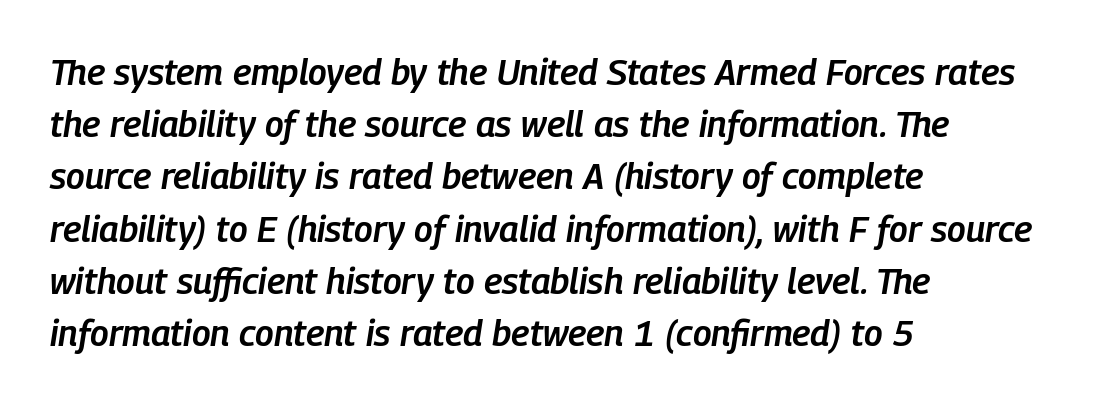
The image shows 36 px semibold, condensed type, italic (leaning right); set left-aligned, normal line spacing (1.45x), normal letter spacing, not underlined; low stroke contrast and a medium x-height.
